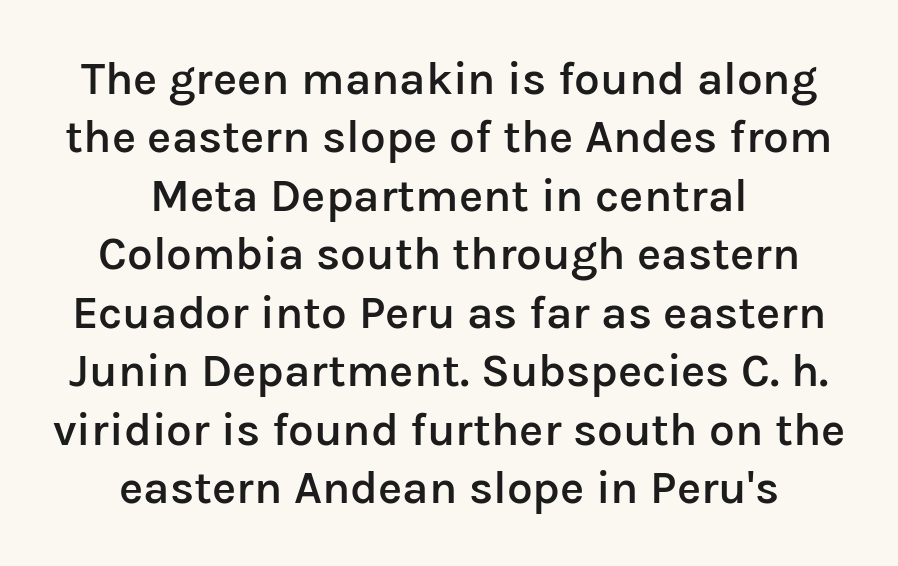
Interline gaps are of average width in this sample. Here the glyphs are tracked normally, forming tight word shapes. How heavy is the stroke? Medium-heavy — a semibold, shy of bold. Check where the strokes stop: nothing finishes them off — pure sans. Note the varied advance widths — an 'i' is clearly narrower than an 'm'.
